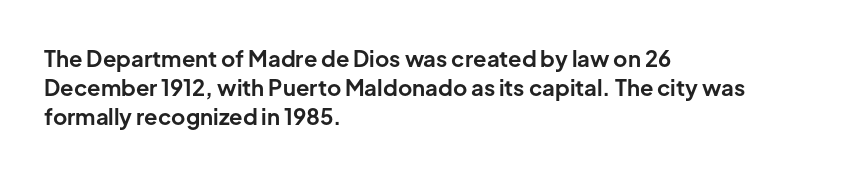
Q: Is the text bold? A: Yes.
Q: Is the text italic (slanted)? A: No, it is upright.
Q: Is the text underlined? A: No.
Q: How is the paragraph aligned? A: Left-aligned.
Q: Is the spacing between letters normal or unusually wide? A: Normal.
Q: Is the spacing between lines tight, normal or loose? A: Normal.
